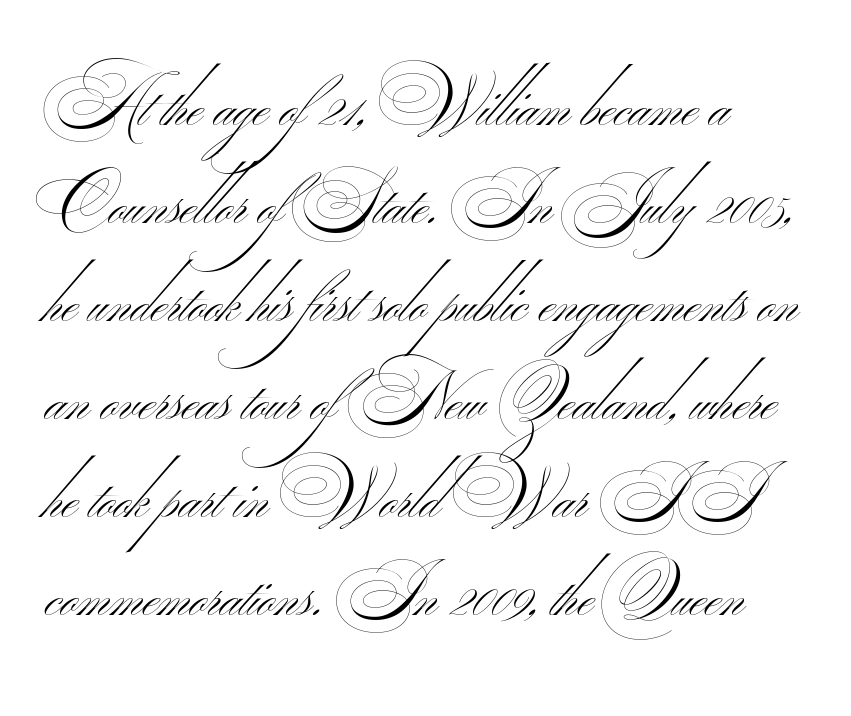
Q: Is the text bold? A: No.
Q: Is the typeface a serif or a sans-serif typeface? A: Sans-serif.
Q: Is the text underlined? A: No.
Q: Is the spacing between letters normal or unusually wide? A: Normal.
Q: Is the spacing between lines tight, normal or loose? A: Normal.
Q: Width (condensed, normal, or wide)? A: Wide.
Q: Stroke contrast? A: Medium.
Q: Monospaced? A: No.
